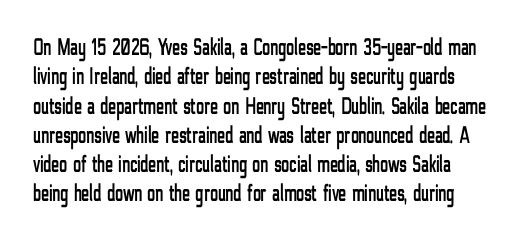
Inter-character spacing is left at the font's built-in metrics. Vertical strokes here are truly vertical. Check under the words: just untouched page.
